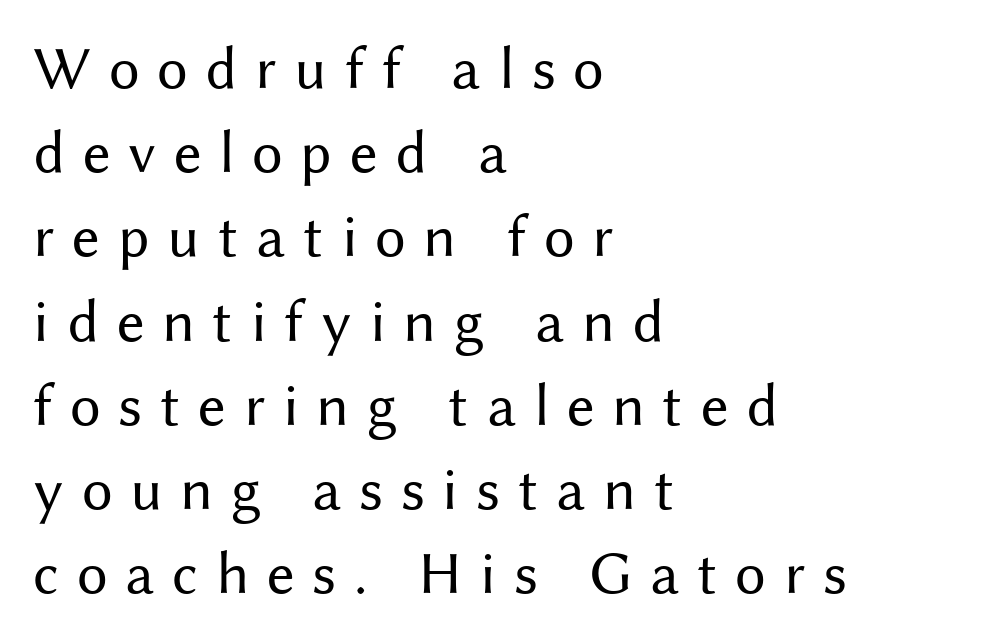
Q: Is the text bold? A: No.
Q: Is the text italic (slanted)? A: No, it is upright.
Q: Is the typeface a serif or a sans-serif typeface? A: Sans-serif.
Q: Is the text underlined? A: No.
Q: How is the paragraph aligned? A: Left-aligned.
Q: Is the spacing between letters normal or unusually wide? A: Unusually wide.
Q: Is the spacing between lines tight, normal or loose? A: Normal.
Q: Width (condensed, normal, or wide)? A: Normal.
Q: Stroke contrast? A: Medium.
Q: x-height? A: Medium.
Q: Monospaced? A: No.
